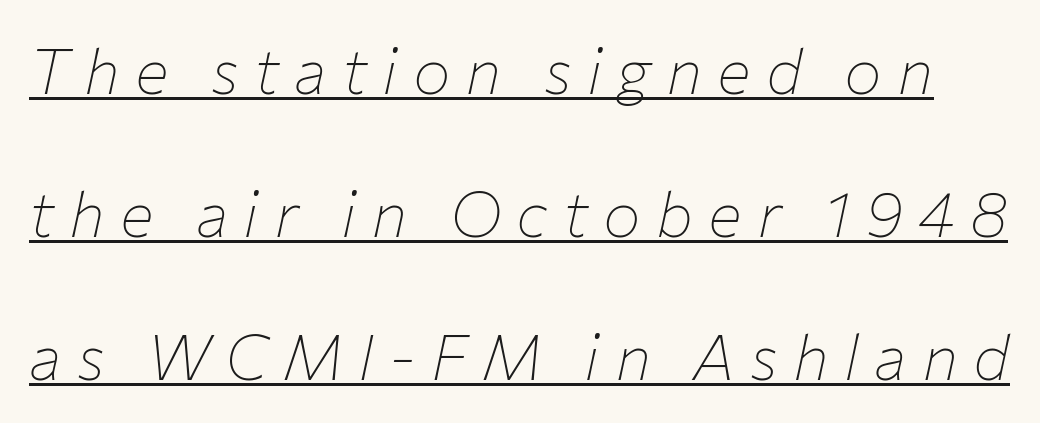
{"italic": "yes", "lean": "right", "slant_degrees": 12, "bold": "no", "weight": "thin", "width": "normal", "stroke_contrast": "low", "x_height": "medium", "monospaced": "no", "underline": "yes", "line_spacing": "loose", "line_spacing_ratio": 2.27, "letter_spacing": "wide", "letter_spacing_em": 0.24, "glyph_px": 63}
